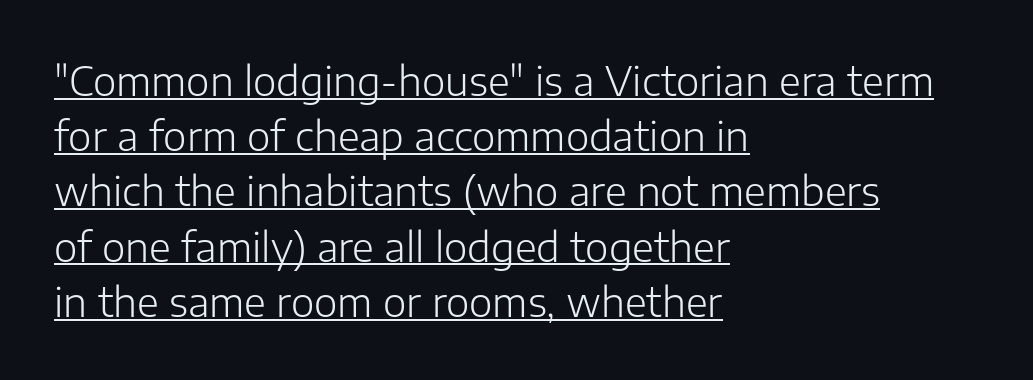
{"serif": "no", "italic": "no", "bold": "no", "weight": "light", "width": "normal", "stroke_contrast": "low", "x_height": "medium", "monospaced": "no", "underline": "yes", "align": "left", "line_spacing": "normal", "line_spacing_ratio": 1.38, "letter_spacing": "normal", "letter_spacing_em": 0.0, "glyph_px": 40}
